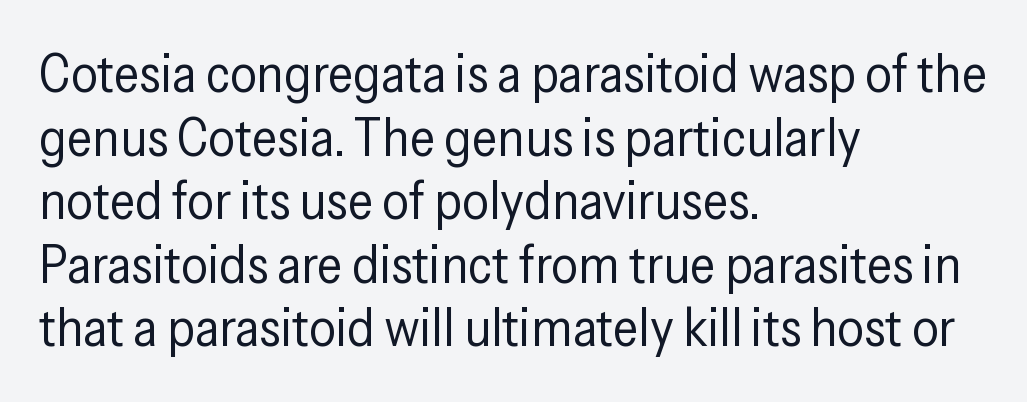
{"serif": "no", "italic": "no", "bold": "no", "weight": "regular", "width": "condensed", "stroke_contrast": "low", "x_height": "medium", "monospaced": "no", "underline": "no", "align": "left", "line_spacing_ratio": 1.2, "letter_spacing": "normal", "letter_spacing_em": 0.0, "glyph_px": 53}
